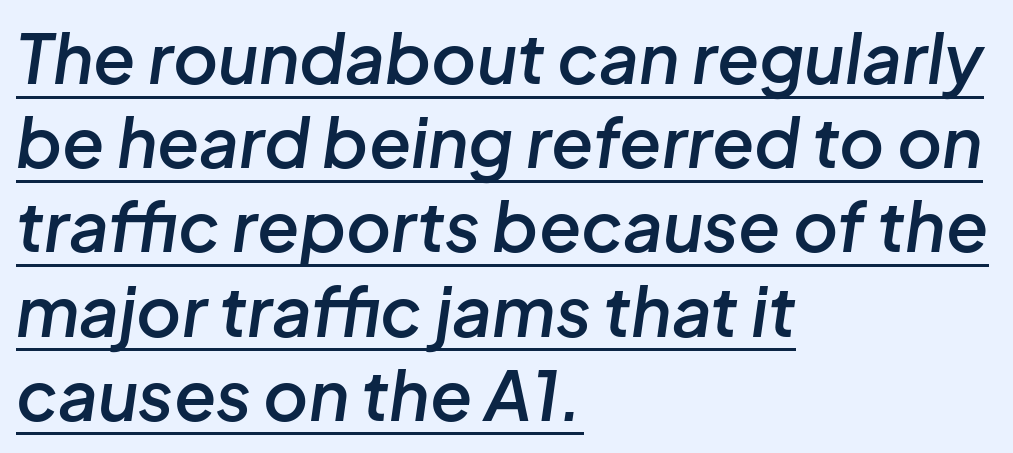
{"italic": "yes", "lean": "right", "slant_degrees": 8, "bold": "semi", "weight": "semibold", "width": "normal", "stroke_contrast": "low", "x_height": "medium", "monospaced": "no", "underline": "yes", "align": "left", "line_spacing_ratio": 1.22, "letter_spacing": "normal", "letter_spacing_em": 0.0, "glyph_px": 69}
